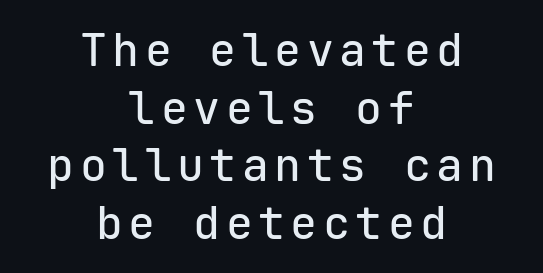
Visually the block forms a symmetrical silhouette, jagged on both flanks. Style check: upright. Stroke terminals: plain, sans-serif. Beneath every word, the page is bare. Does the leading feel generous? No, just average.
